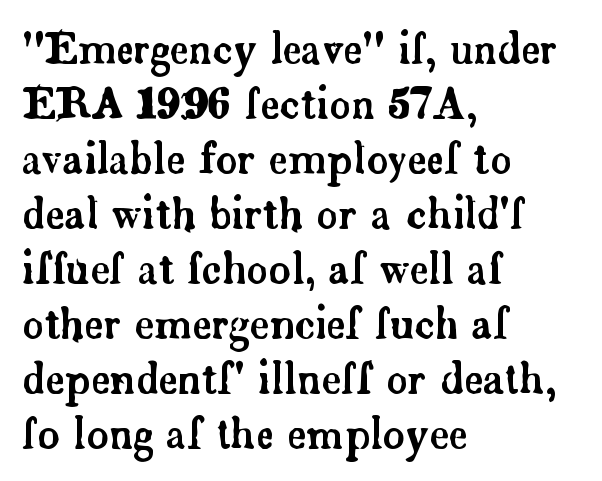
The compositor pushed each line to the left boundary. Designer's note — italics off, roman on. Are there feet on the stems? There are — it's a serif. These lines keep a tight, regular rhythm from letter to letter. These lines are rendered in a variable-pitch font.
